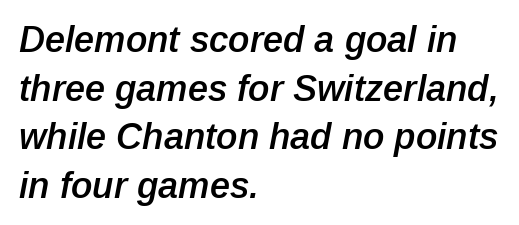
{"italic": "yes", "lean": "right", "slant_degrees": 12, "bold": "semi", "weight": "semibold", "width": "normal", "stroke_contrast": "low", "x_height": "medium", "monospaced": "no", "underline": "no", "align": "left", "line_spacing": "normal", "line_spacing_ratio": 1.35, "letter_spacing": "normal", "letter_spacing_em": 0.0, "glyph_px": 36}
